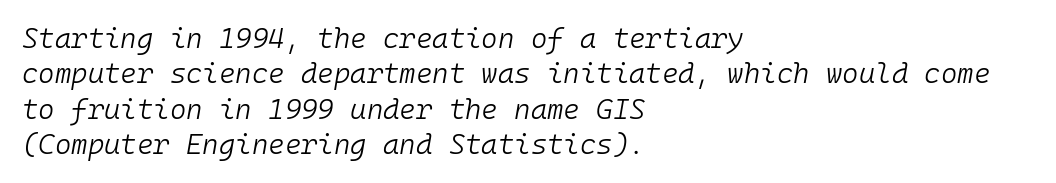
Q: Is the text bold? A: No.
Q: Is the text italic (slanted)? A: Yes, it leans right by about 10 degrees.
Q: Is the text underlined? A: No.
Q: How is the paragraph aligned? A: Left-aligned.
Q: Is the spacing between letters normal or unusually wide? A: Normal.
Q: Is the spacing between lines tight, normal or loose? A: Normal.
Q: Width (condensed, normal, or wide)? A: Normal.
Q: Stroke contrast? A: Low.
Q: x-height? A: Medium.
Q: Monospaced? A: Yes.
